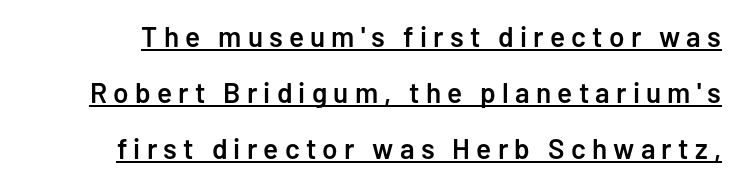
Q: Is the text bold? A: Semi-bold.
Q: Is the text italic (slanted)? A: No, it is upright.
Q: Is the typeface a serif or a sans-serif typeface? A: Sans-serif.
Q: Is the text underlined? A: Yes.
Q: Is the spacing between letters normal or unusually wide? A: Unusually wide.
Q: Is the spacing between lines tight, normal or loose? A: Loose.
Q: Width (condensed, normal, or wide)? A: Normal.
Q: Stroke contrast? A: Low.
Q: x-height? A: Medium.
Q: Monospaced? A: No.
